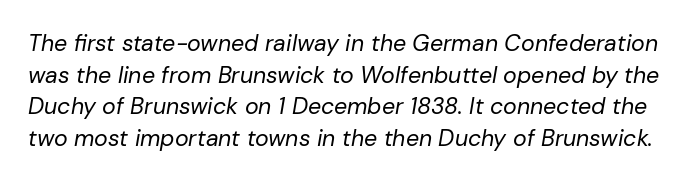
The lettering tilts uniformly, giving the passage an italic look. Has an underline been added? It has not. Each word holds together tightly as a unit, with standard inter-letter gaps. The typesetting does not lean heavy: it is not bold.
